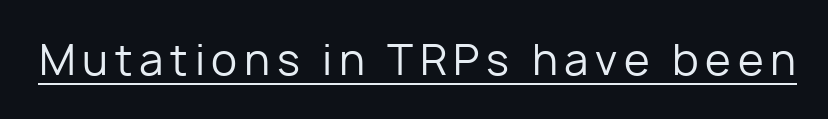
Q: Is the text bold? A: No.
Q: Is the text italic (slanted)? A: No, it is upright.
Q: Is the typeface a serif or a sans-serif typeface? A: Sans-serif.
Q: Is the text underlined? A: Yes.
Q: Width (condensed, normal, or wide)? A: Normal.
Q: Stroke contrast? A: Low.
Q: x-height? A: Medium.
Q: Monospaced? A: No.
